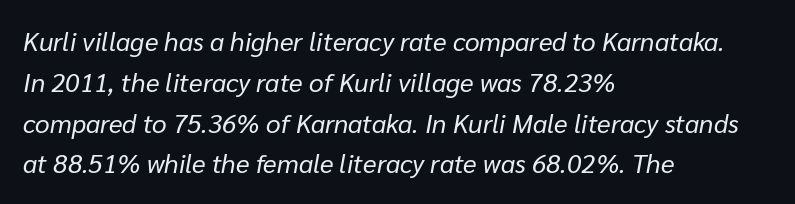
Q: Is the text bold? A: No.
Q: Is the text italic (slanted)? A: Yes, it leans right by about 10 degrees.
Q: Is the text underlined? A: No.
Q: How is the paragraph aligned? A: Left-aligned.
Q: Is the spacing between letters normal or unusually wide? A: Normal.
Q: Is the spacing between lines tight, normal or loose? A: Normal.
